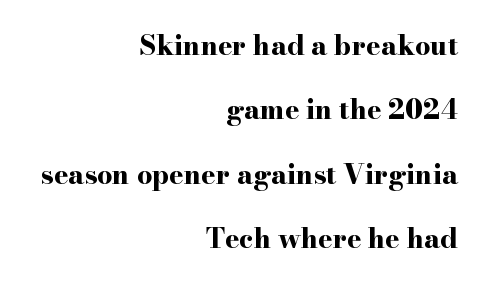
{"italic": "no", "bold": "yes", "underline": "no", "align": "right", "line_spacing": "loose", "line_spacing_ratio": 2.38, "letter_spacing": "normal", "letter_spacing_em": 0.0, "glyph_px": 27}
